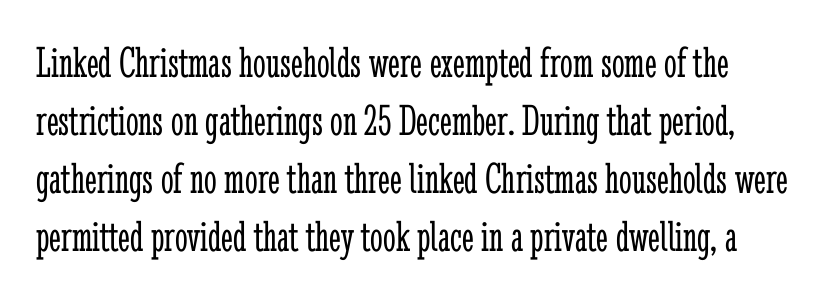
The image shows 45 px light, condensed serif type, upright; set normal line spacing (1.29x), normal letter spacing, not underlined; low stroke contrast and a medium x-height.
